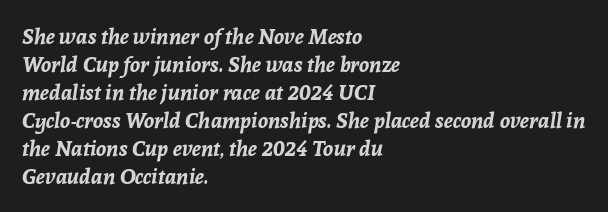
{"italic": "yes", "lean": "right", "slant_degrees": 8, "bold": "yes", "underline": "no", "align": "left", "line_spacing": "normal", "line_spacing_ratio": 1.33, "letter_spacing": "normal", "letter_spacing_em": 0.0, "glyph_px": 21}
